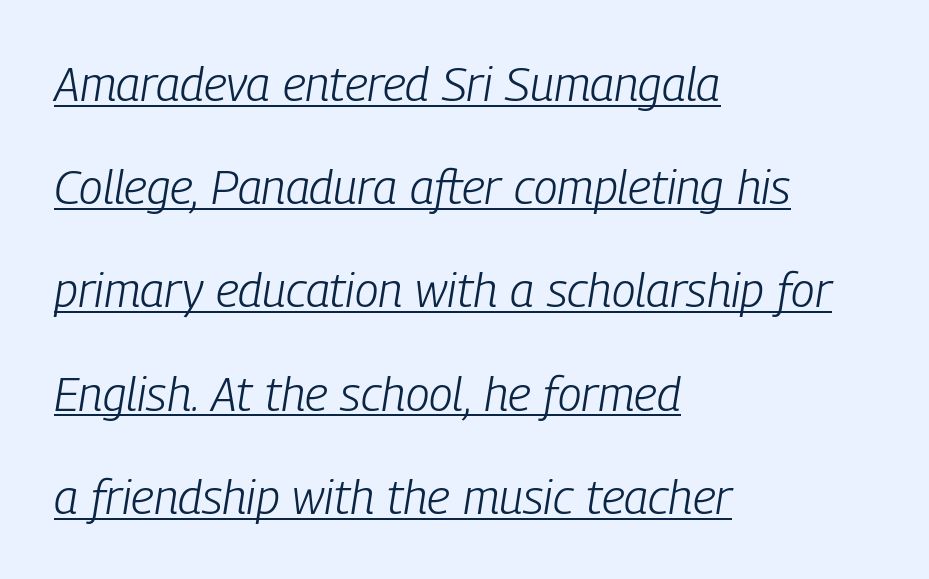
The image shows 48 px light, condensed type, italic (leaning right); set left-aligned, loose line spacing (2.15x), normal letter spacing, underlined; low stroke contrast and a medium x-height.
